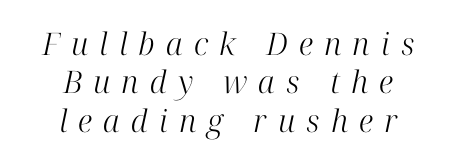
The image shows 31 px light serif type, italic (leaning right); set centered, line spacing 1.24x, unusually wide letter spacing (+0.36 em), not underlined; high stroke contrast and a medium x-height.
